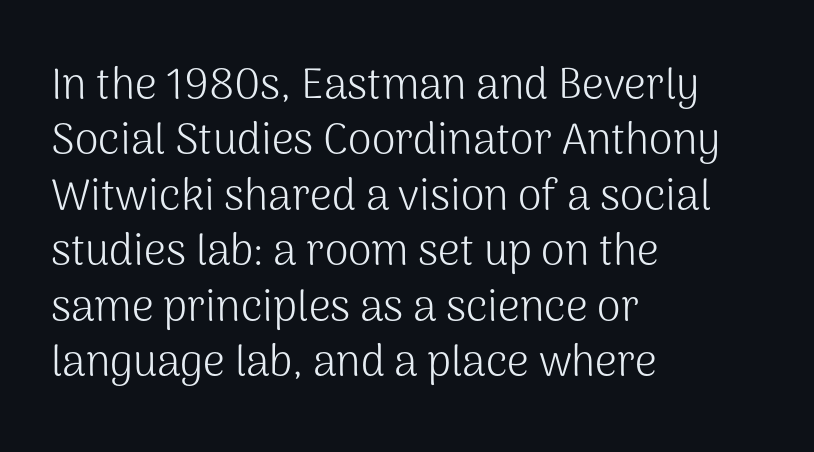
{"serif": "no", "italic": "no", "bold": "no", "weight": "light", "width": "normal", "stroke_contrast": "medium", "x_height": "medium", "monospaced": "no", "underline": "no", "align": "left", "line_spacing": "normal", "line_spacing_ratio": 1.29, "letter_spacing": "normal", "letter_spacing_em": 0.0, "glyph_px": 43}
